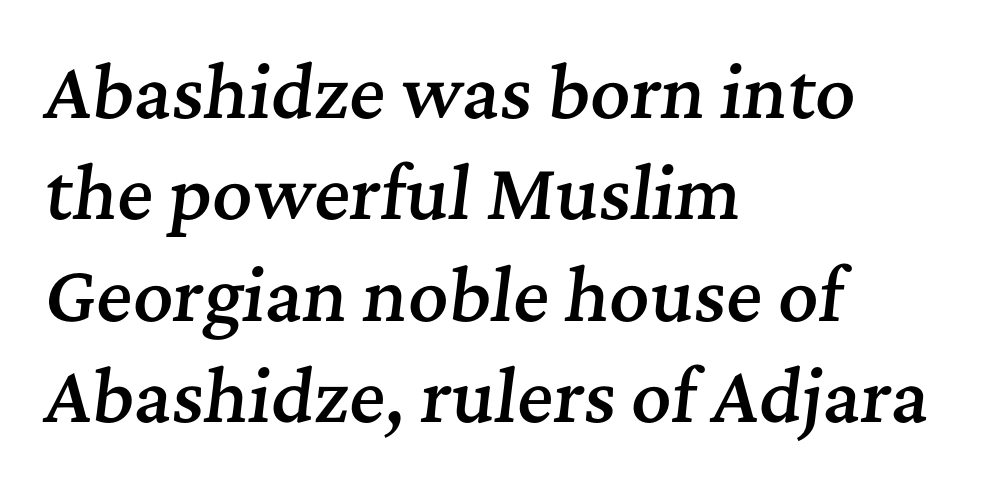
Is this a fixed-width face? No — the glyphs have proportional, varying widths. Little horizontal feet cap the strokes, marking this as serif type. A typesetter would call this leading conventional body-copy spacing. How heavy is the stroke? Medium-heavy — a semibold, shy of bold. Designer's note — italics engaged.
